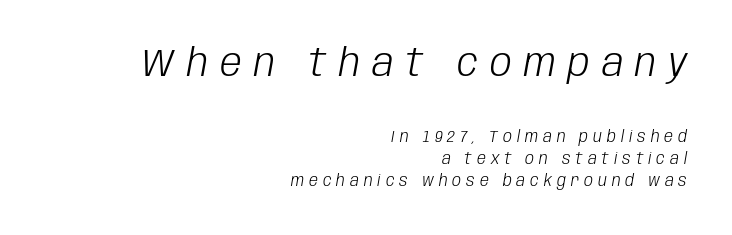
The image shows 39 px light, condensed type, italic (leaning right); set right-aligned, normal line spacing (1.36x), unusually wide letter spacing (+0.31 em), not underlined; the first (top) block is 2.44x larger; low stroke contrast and a large x-height.
